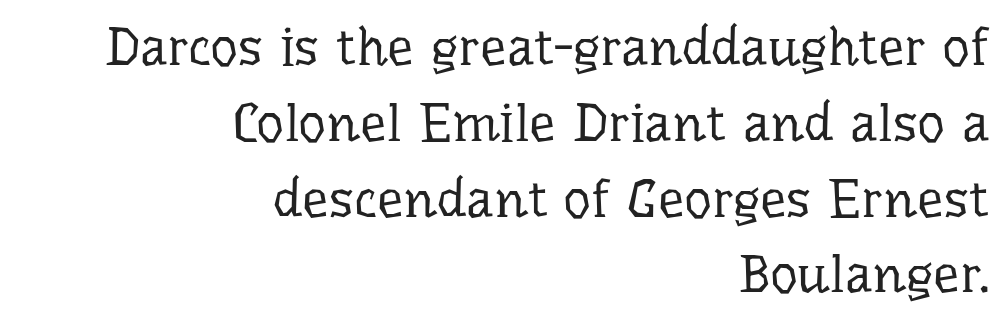
{"serif": "yes", "italic": "no", "bold": "no", "weight": "regular", "width": "normal", "stroke_contrast": "low", "x_height": "medium", "monospaced": "no", "underline": "no", "align": "right", "line_spacing": "normal", "line_spacing_ratio": 1.43, "letter_spacing": "normal", "letter_spacing_em": 0.0, "glyph_px": 53}
